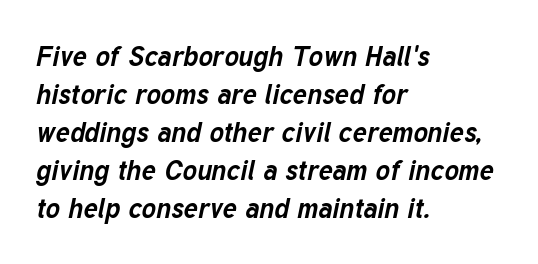
{"italic": "yes", "lean": "right", "slant_degrees": 12, "bold": "yes", "underline": "no", "align": "left", "line_spacing": "normal", "line_spacing_ratio": 1.41, "letter_spacing": "normal", "letter_spacing_em": 0.0, "glyph_px": 27}
